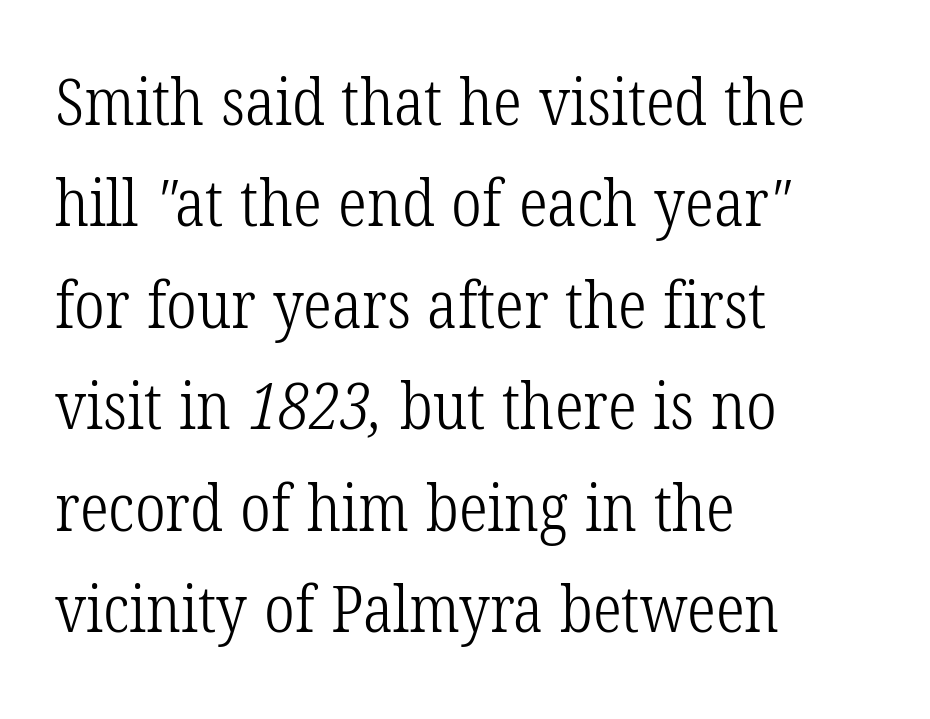
The image shows 65 px light, condensed serif type; set left-aligned, normal line spacing (1.56x), normal letter spacing, not underlined; low stroke contrast and a medium x-height.
